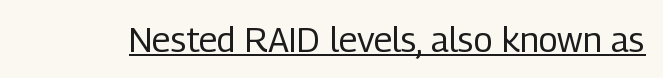
The image shows 35 px regular-weight, condensed sans-serif type, upright; set normal letter spacing, underlined; low stroke contrast and a medium x-height.
